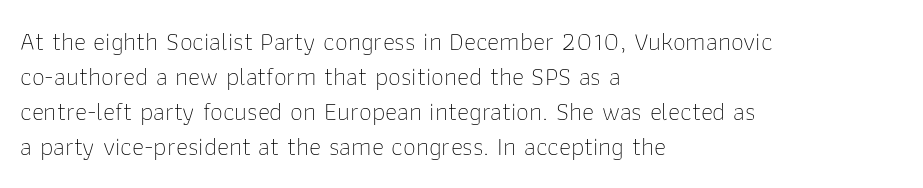
The image shows 26 px text type, upright; set left-aligned, normal line spacing (1.35x), normal letter spacing, not underlined.
